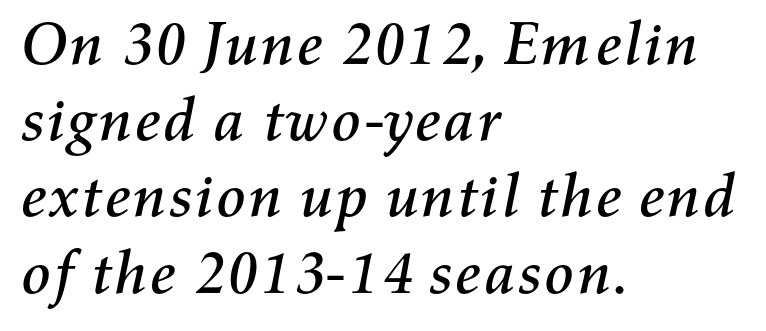
{"italic": "yes", "lean": "right", "slant_degrees": 11, "width": "normal", "stroke_contrast": "medium", "x_height": "medium", "monospaced": "no", "underline": "no", "align": "left", "line_spacing": "normal", "line_spacing_ratio": 1.25, "letter_spacing": "normal", "letter_spacing_em": 0.0, "glyph_px": 61}
